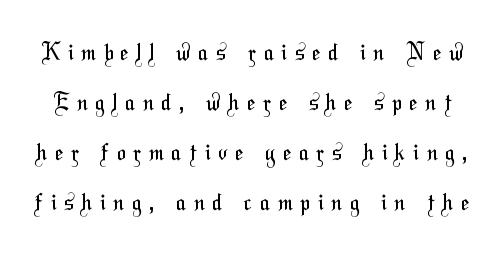
The image shows 23 px text type; set loose line spacing (2.17x), unusually wide letter spacing (+0.35 em), not underlined.
